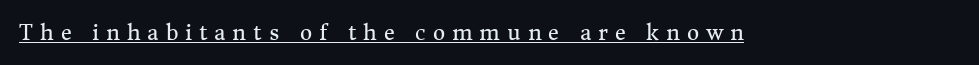
The image shows 21 px text type, upright; set unusually wide letter spacing (+0.33 em), underlined.
